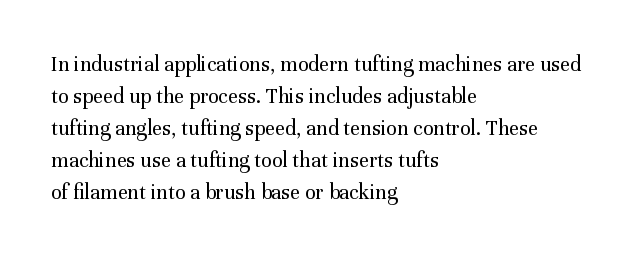
Q: Is the text bold? A: No.
Q: Is the text italic (slanted)? A: No, it is upright.
Q: Is the text underlined? A: No.
Q: How is the paragraph aligned? A: Left-aligned.
Q: Is the spacing between letters normal or unusually wide? A: Normal.
Q: Is the spacing between lines tight, normal or loose? A: Normal.
